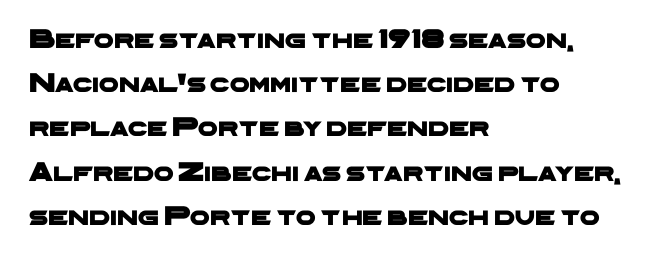
Q: Is the typeface a serif or a sans-serif typeface? A: Sans-serif.
Q: Is the text underlined? A: No.
Q: How is the paragraph aligned? A: Left-aligned.
Q: Is the spacing between letters normal or unusually wide? A: Normal.
Q: Is the spacing between lines tight, normal or loose? A: Normal.
Q: Width (condensed, normal, or wide)? A: Wide.
Q: Stroke contrast? A: Low.
Q: x-height? A: Medium.
Q: Monospaced? A: No.
